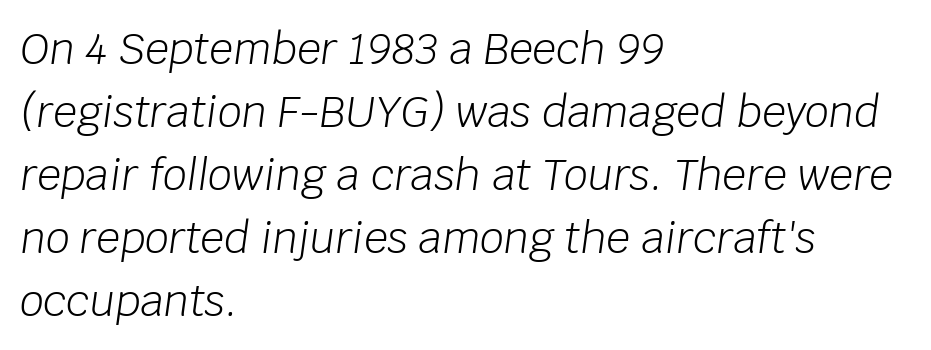
The image shows 42 px light type, italic (leaning right); set left-aligned, normal line spacing (1.5x), normal letter spacing, not underlined; low stroke contrast and a large x-height.
